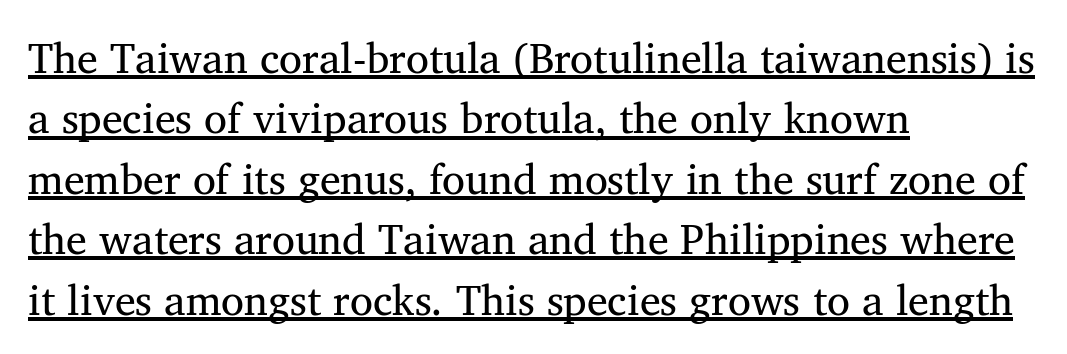
Q: Is the text bold? A: No.
Q: Is the text italic (slanted)? A: No, it is upright.
Q: Is the typeface a serif or a sans-serif typeface? A: Serif.
Q: Is the text underlined? A: Yes.
Q: How is the paragraph aligned? A: Left-aligned.
Q: Is the spacing between letters normal or unusually wide? A: Normal.
Q: Is the spacing between lines tight, normal or loose? A: Normal.
Q: Width (condensed, normal, or wide)? A: Normal.
Q: Stroke contrast? A: Medium.
Q: x-height? A: Medium.
Q: Monospaced? A: No.
